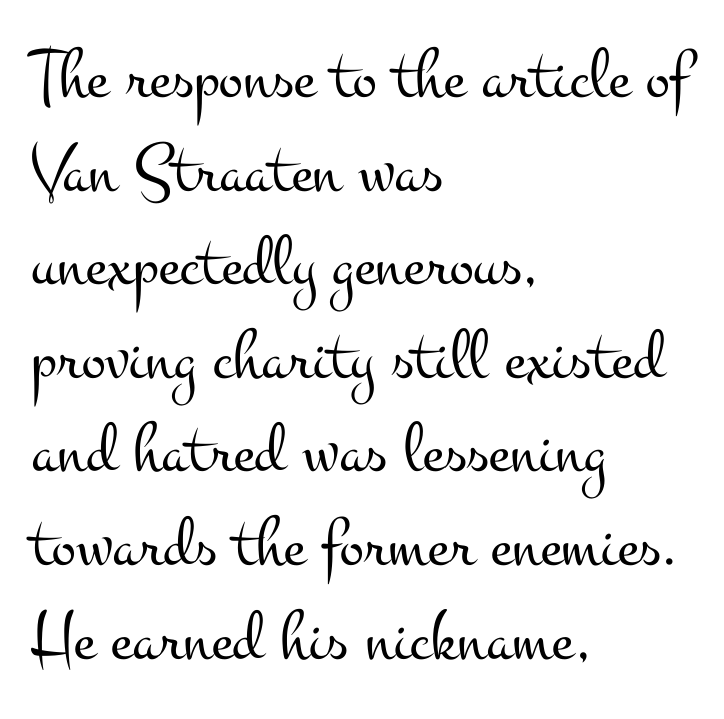
Q: Is the text bold? A: No.
Q: Is the text italic (slanted)? A: Yes.
Q: Is the text underlined? A: No.
Q: How is the paragraph aligned? A: Left-aligned.
Q: Is the spacing between letters normal or unusually wide? A: Normal.
Q: Is the spacing between lines tight, normal or loose? A: Normal.
Q: Width (condensed, normal, or wide)? A: Wide.
Q: Stroke contrast? A: Medium.
Q: x-height? A: Small.
Q: Monospaced? A: No.
